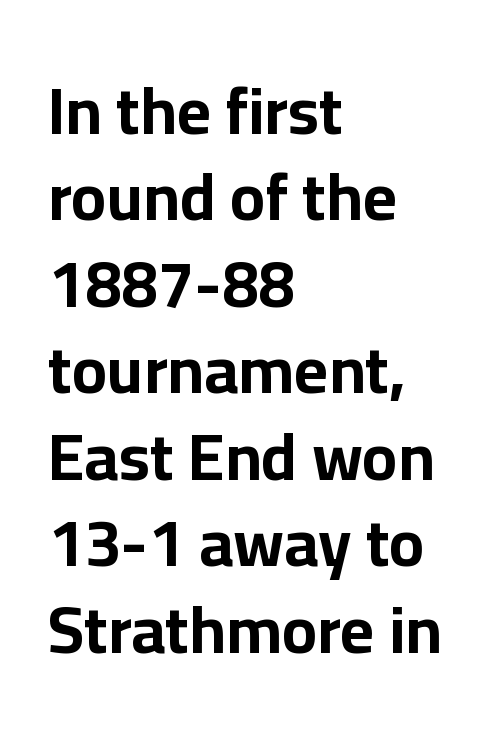
How heavy is the stroke? Heavy — this is a bold. This sample is left-justified, so line endings fall wherever the words run out. You could call the tracking neutral — neither tight nor loose. Note: no serifs on the glyphs. Underline: absent.
